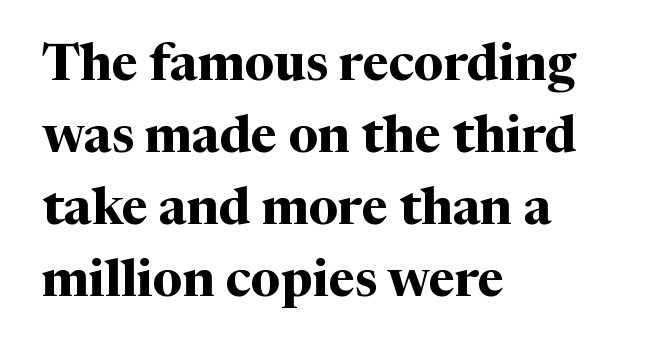
{"serif": "yes", "italic": "no", "bold": "yes", "weight": "bold", "width": "normal", "stroke_contrast": "medium", "x_height": "medium", "monospaced": "no", "underline": "no", "align": "left", "line_spacing": "normal", "line_spacing_ratio": 1.41, "letter_spacing": "normal", "letter_spacing_em": 0.0, "glyph_px": 51}
